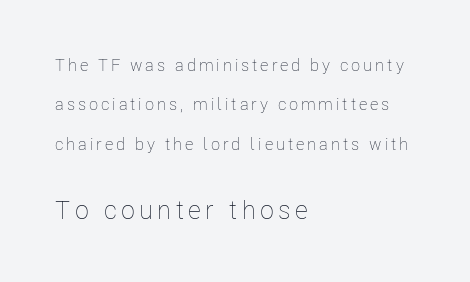
{"italic": "no", "bold": "no", "underline": "no", "align": "left", "line_spacing": "loose", "line_spacing_ratio": 2.32, "larger_block": "second", "size_ratio": 1.53, "glyph_px": 26}
